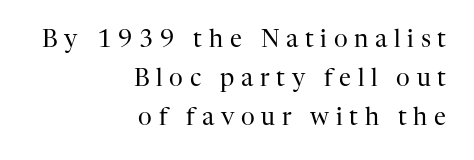
{"italic": "no", "bold": "no", "underline": "no", "align": "right", "line_spacing": "normal", "line_spacing_ratio": 1.63, "letter_spacing": "wide", "letter_spacing_em": 0.28, "glyph_px": 24}
